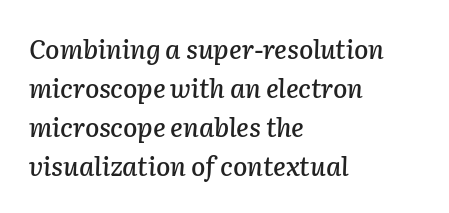
The image shows 26 px text type, italic (leaning right); set left-aligned, normal line spacing (1.5x), normal letter spacing, not underlined.
